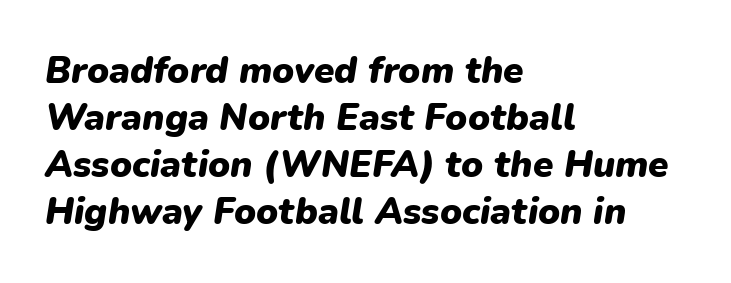
The image shows 37 px heavy type, italic (leaning right); set left-aligned, normal line spacing (1.27x), normal letter spacing, not underlined; low stroke contrast and a medium x-height.
